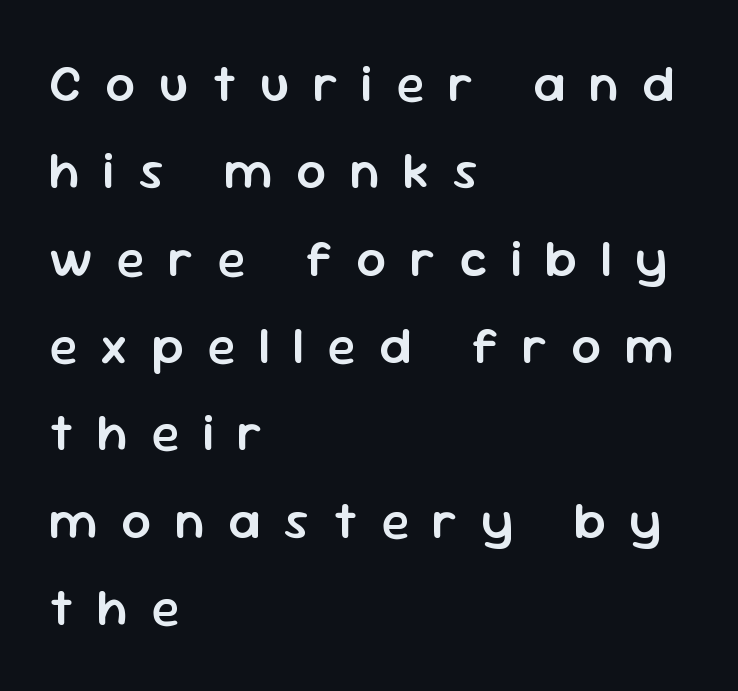
Notice the strokes are somewhat thickened but not fully heavy: this is a semibold. Compared with a centered layout, this one pins lines to the left instead. The block of text has a typical density, with ordinary space between rows. Spacing verdict: proportional, widths tailored to each character. This is sans-serif lettering, the kind often seen on screens and signage.
